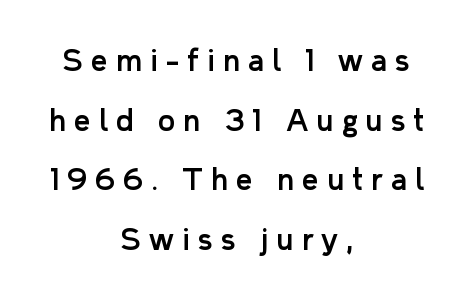
{"serif": "no", "italic": "no", "width": "normal", "stroke_contrast": "low", "x_height": "medium", "monospaced": "no", "underline": "no", "align": "center", "line_spacing": "loose", "line_spacing_ratio": 2.06, "letter_spacing": "wide", "letter_spacing_em": 0.28, "glyph_px": 29}
